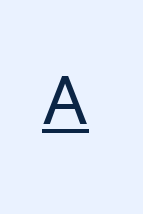
Varying glyph widths throughout — classic text-font behaviour. Observe the absence of serifs on each vertical stroke in this sample. The font's upright variant was chosen for this text. Stroke mass is kept to a normal reading level or below. The line texture is sparse and dotted thanks to wide tracking. The glyphs are accompanied by a horizontal stroke just below them.
